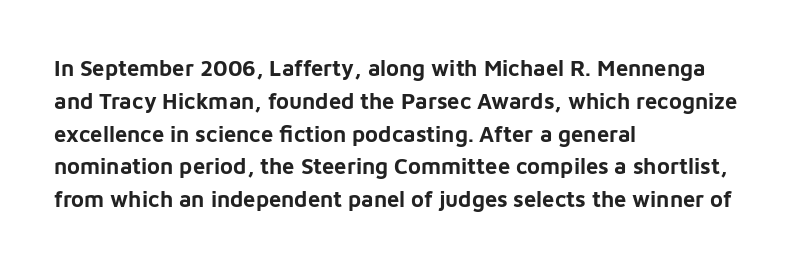
The image shows 22 px bold type, upright; set left-aligned, normal line spacing (1.49x), normal letter spacing, not underlined.
